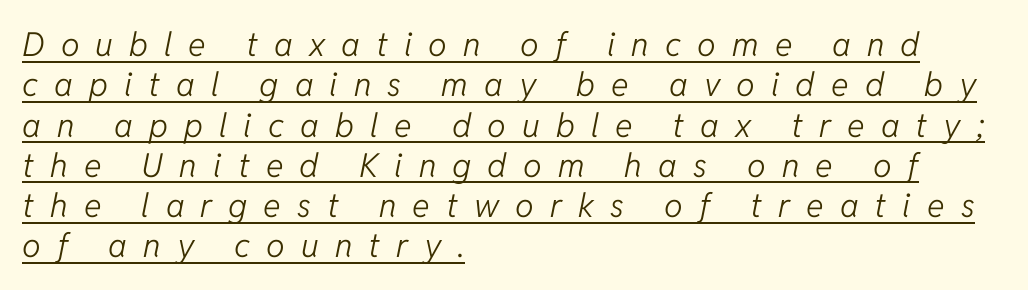
Horizontal alignment here is leftward, the default for most running prose. This is oblique type, the kind used for emphasis or titles. A continuous stroke trails under the words, as in a hyperlink. Weight: in the light-to-regular range. Note the varied advance widths — an 'i' is clearly narrower than an 'm'.
